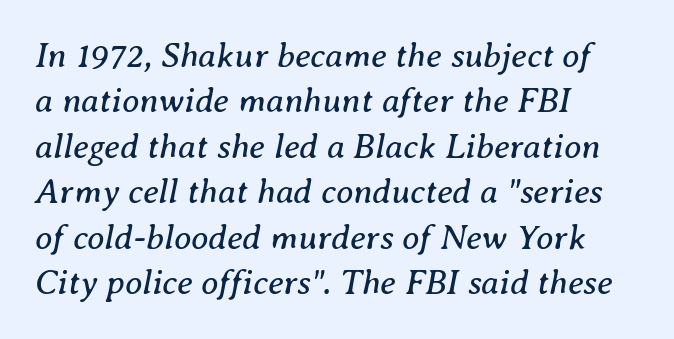
{"serif": "yes", "italic": "yes", "lean": "right", "slant_degrees": 8, "bold": "no", "weight": "regular", "width": "normal", "stroke_contrast": "medium", "x_height": "medium", "monospaced": "no", "underline": "no", "align": "left", "line_spacing": "normal", "line_spacing_ratio": 1.3, "letter_spacing": "normal", "letter_spacing_em": 0.0, "glyph_px": 35}
